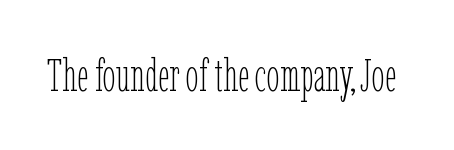
The image shows 46 px thin, condensed type, upright; set normal letter spacing, not underlined; low stroke contrast and a medium x-height.
